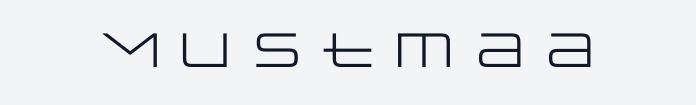
The image shows 48 px regular-weight, wide sans-serif type, upright; set normal letter spacing, not underlined; low stroke contrast and a large x-height.
